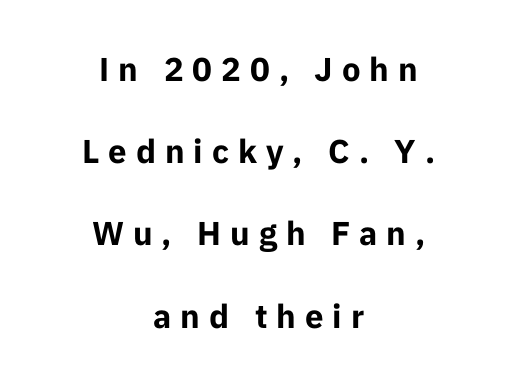
Inter-character spacing is expanded well beyond the font's built-in metrics. Typesetter's note: full bold, strokes at maximum text heaviness. Italic: no, the glyphs are upright roman. Horizontally, the lines are justified to the midpoint only. Leading: increased. Serif or sans? Sans — the stroke terminals are bare.
